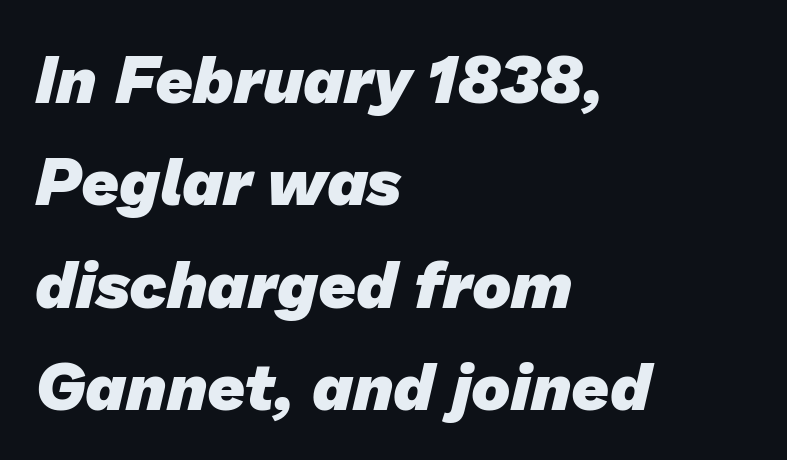
Q: Is the text bold? A: Yes.
Q: Is the typeface a serif or a sans-serif typeface? A: Sans-serif.
Q: Is the text underlined? A: No.
Q: How is the paragraph aligned? A: Left-aligned.
Q: Is the spacing between letters normal or unusually wide? A: Normal.
Q: Is the spacing between lines tight, normal or loose? A: Normal.
Q: Width (condensed, normal, or wide)? A: Normal.
Q: Stroke contrast? A: Low.
Q: x-height? A: Medium.
Q: Monospaced? A: No.
